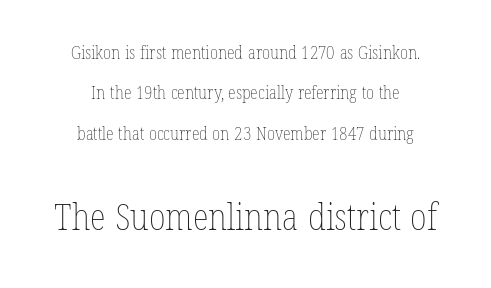
{"italic": "no", "bold": "no", "weight": "thin", "width": "condensed", "stroke_contrast": "low", "x_height": "medium", "monospaced": "no", "underline": "no", "align": "center", "line_spacing": "loose", "line_spacing_ratio": 2.24, "letter_spacing": "normal", "letter_spacing_em": 0.0, "larger_block": "second", "size_ratio": 2.06, "glyph_px": 37}
